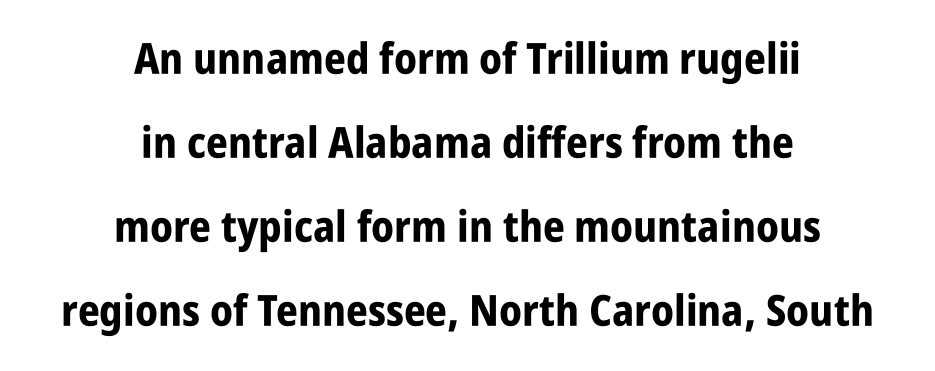
Words appear dense and cohesive because spacing is normal. This sample has the flowing, uneven cadence of proportional lettering. Is the type bold? Yes — the strokes are clearly thick and heavy. Tall strokes in this sample are plumb rather than angled. Horizontal bands of white between lines are thick stripes. The space directly below the letters is spotless.
